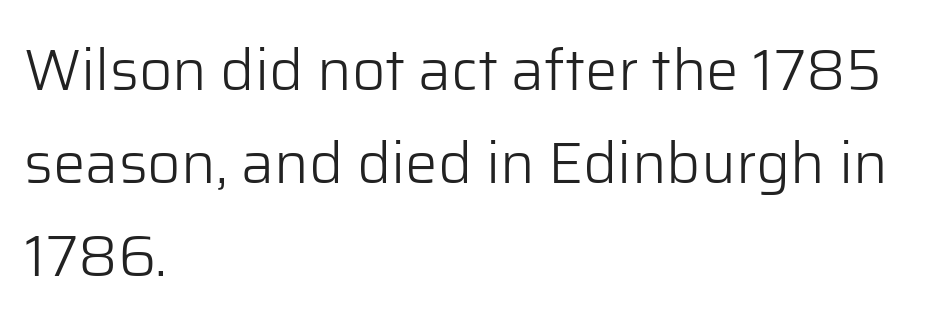
{"serif": "no", "italic": "no", "bold": "no", "weight": "light", "width": "normal", "stroke_contrast": "low", "x_height": "medium", "monospaced": "no", "underline": "no", "align": "left", "line_spacing": "normal", "line_spacing_ratio": 1.6, "letter_spacing": "normal", "letter_spacing_em": 0.0, "glyph_px": 58}
